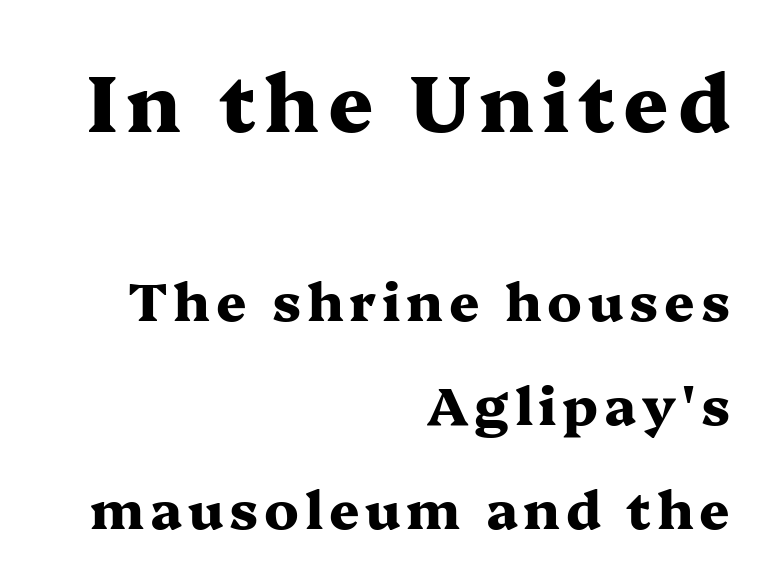
{"serif": "yes", "italic": "no", "bold": "yes", "weight": "heavy", "width": "wide", "stroke_contrast": "medium", "x_height": "medium", "monospaced": "no", "underline": "no", "align": "right", "line_spacing": "loose", "line_spacing_ratio": 1.96, "larger_block": "first", "size_ratio": 1.49, "glyph_px": 79}
